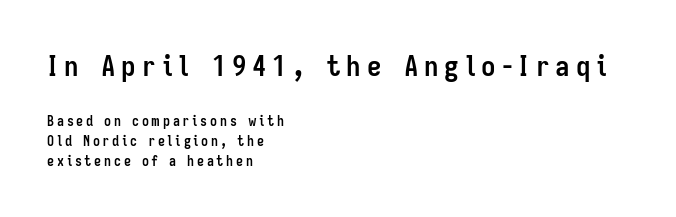
The image shows 29 px semibold, condensed sans-serif type, upright; set left-aligned, normal line spacing (1.43x), unusually wide letter spacing (+0.2 em), not underlined; the first (top) block is 2.07x larger; low stroke contrast and a medium x-height.
